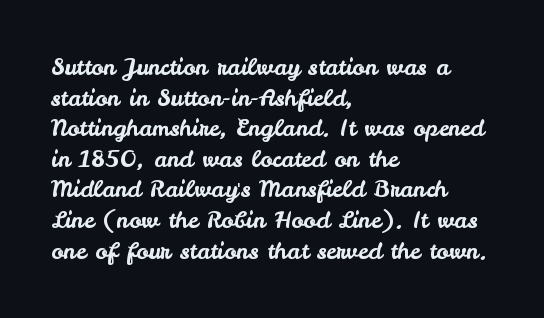
The image shows 23 px text type; set left-aligned, normal line spacing (1.33x), normal letter spacing, not underlined.
